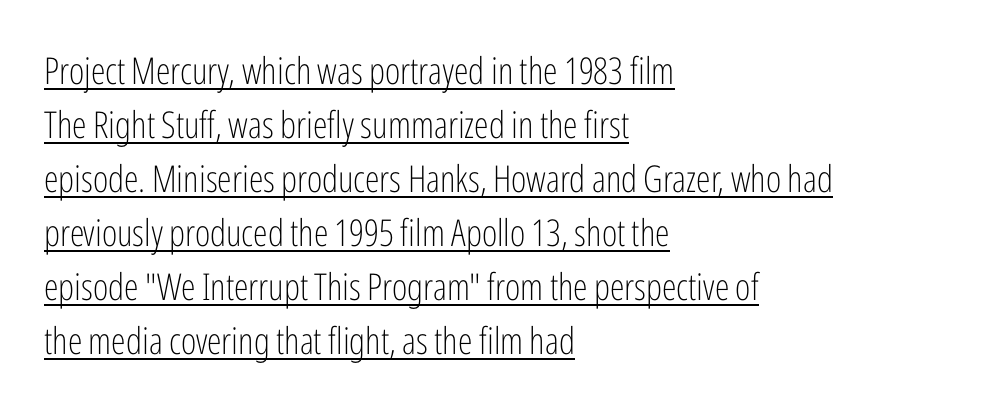
No feet cap the strokes, marking this as sans-serif type. Emphasis is given by a line drawn under the lettering. This sample has the flowing, uneven cadence of proportional lettering. The face used here is rendered with its standard letterfit. Nothing heavy about these letters — not bold at all. Line beginnings align vertically; line endings do not.
